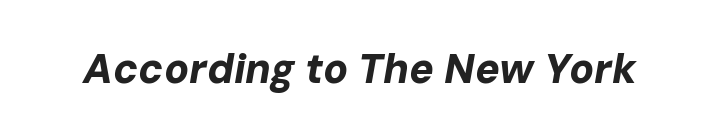
Typographic density is high because the face is bold. Designer's note — italics engaged. What stands out about the letter spacing? Nothing — it is the standard amount. The words here are not underlined. Here the designer chose a conventional face with non-uniform glyph widths.
